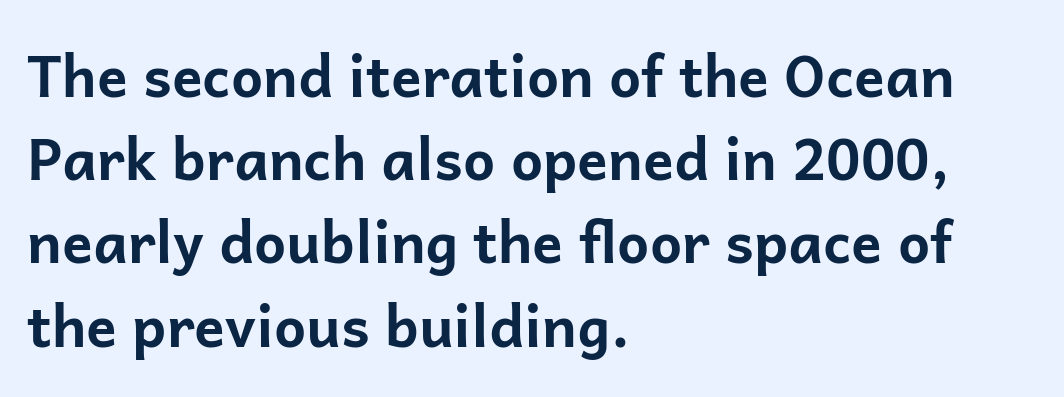
The image shows 57 px bold sans-serif type, upright; set left-aligned, normal line spacing (1.46x), normal letter spacing, not underlined; low stroke contrast and a medium x-height.
